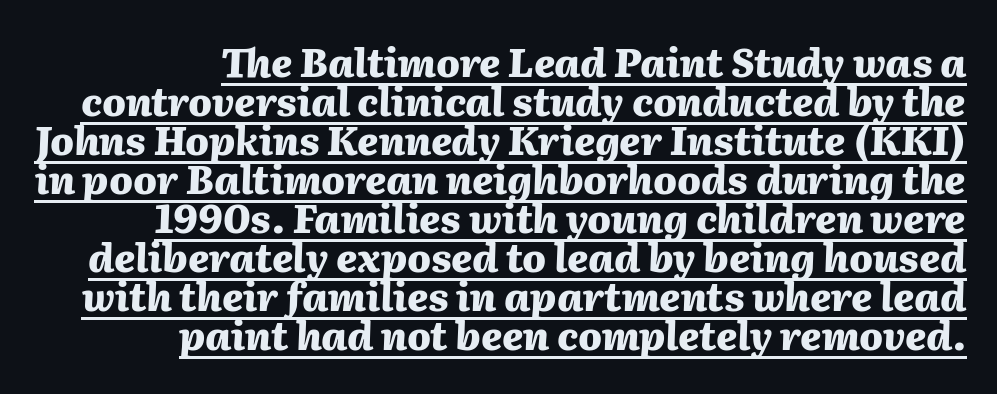
Does the weight exceed regular? Yes, all the way to bold. Compared with a flush-left layout, this one pins lines to the opposite, right side. The type is set solid horizontally, with unmodified tracking. The lettering tilts uniformly, giving the passage an italic look.
